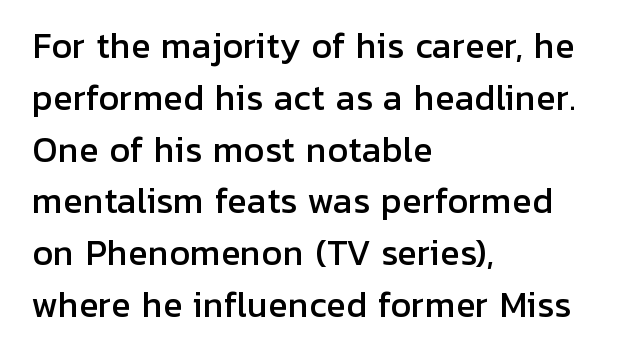
The foot of each line stays bare and open. The type sits square on the baseline with zero lean. The lines are quadded left. The rendering keeps characters at their native spacing. Regarding serifs, this sample does without them.
